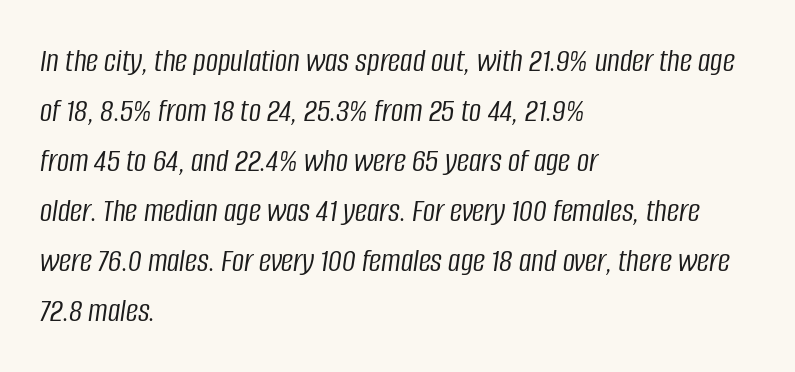
Q: Is the text bold? A: No.
Q: Is the text italic (slanted)? A: Yes, it leans right by about 8 degrees.
Q: Is the text underlined? A: No.
Q: How is the paragraph aligned? A: Left-aligned.
Q: Is the spacing between letters normal or unusually wide? A: Normal.
Q: Is the spacing between lines tight, normal or loose? A: Normal.
Q: Width (condensed, normal, or wide)? A: Condensed.
Q: Stroke contrast? A: Low.
Q: x-height? A: Large.
Q: Monospaced? A: No.
